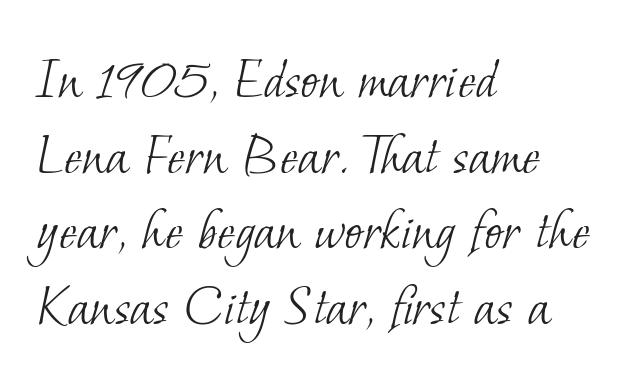
{"serif": "yes", "bold": "no", "weight": "light", "width": "normal", "stroke_contrast": "low", "x_height": "small", "monospaced": "no", "underline": "no", "align": "left", "line_spacing_ratio": 1.24, "letter_spacing": "normal", "letter_spacing_em": 0.0, "glyph_px": 61}
